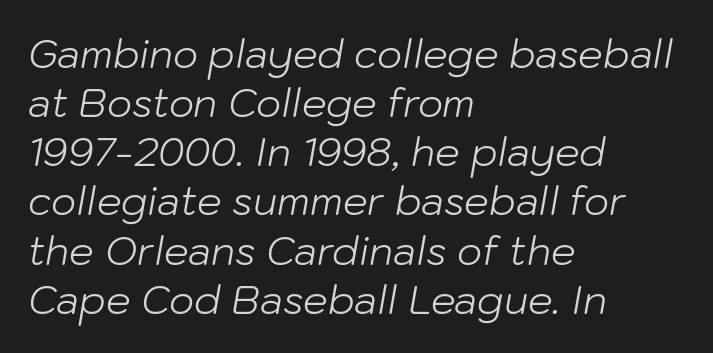
Vertical spacing — default. Nothing unusual about the tracking: characters are spaced as the font intends. The space directly below the letters is spotless. The letters look calm and open, with moderate or lighter stems. The compositor pushed each line to the left boundary.
